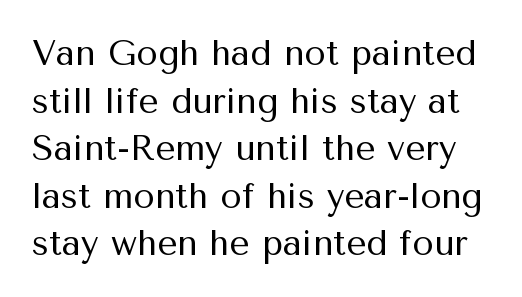
The typography opts for an upright posture over an oblique one. Here the glyphs are tracked normally, forming tight word shapes. A bare baseline throughout the passage. Quick note: interline space is typical.
